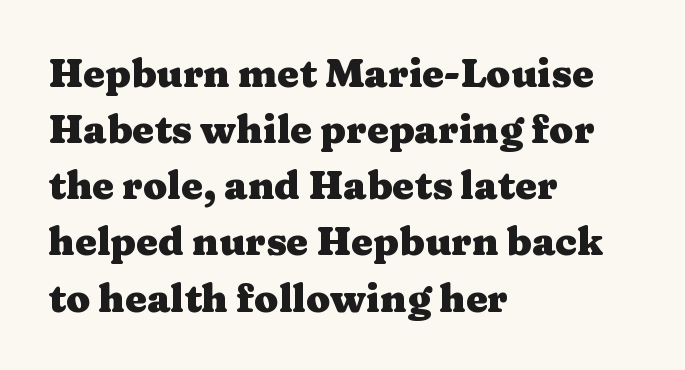
{"serif": "yes", "italic": "no", "bold": "yes", "weight": "heavy", "width": "wide", "stroke_contrast": "medium", "x_height": "medium", "monospaced": "no", "underline": "no", "align": "left", "line_spacing": "normal", "line_spacing_ratio": 1.44, "letter_spacing": "normal", "letter_spacing_em": 0.0, "glyph_px": 39}
